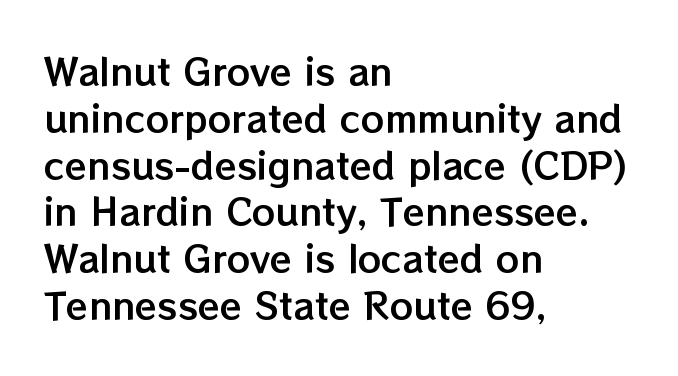
{"italic": "no", "width": "normal", "stroke_contrast": "low", "x_height": "medium", "monospaced": "no", "underline": "no", "align": "left", "line_spacing": "normal", "line_spacing_ratio": 1.3, "letter_spacing": "normal", "letter_spacing_em": 0.0, "glyph_px": 36}
